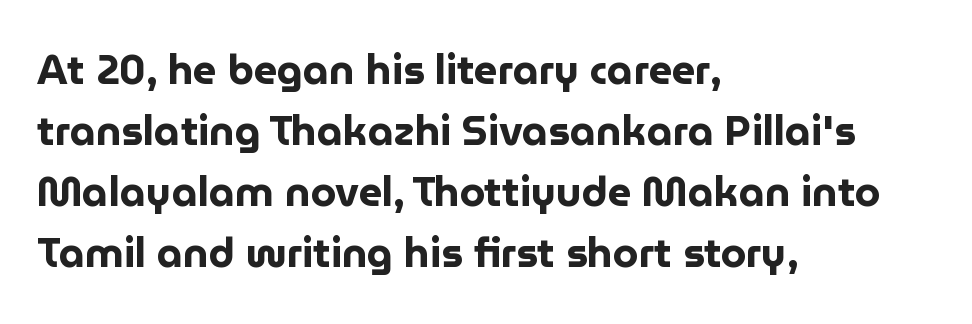
{"serif": "no", "italic": "no", "bold": "yes", "weight": "bold", "width": "normal", "stroke_contrast": "low", "x_height": "medium", "monospaced": "no", "underline": "no", "align": "left", "line_spacing": "normal", "line_spacing_ratio": 1.49, "letter_spacing": "normal", "letter_spacing_em": 0.0, "glyph_px": 41}
